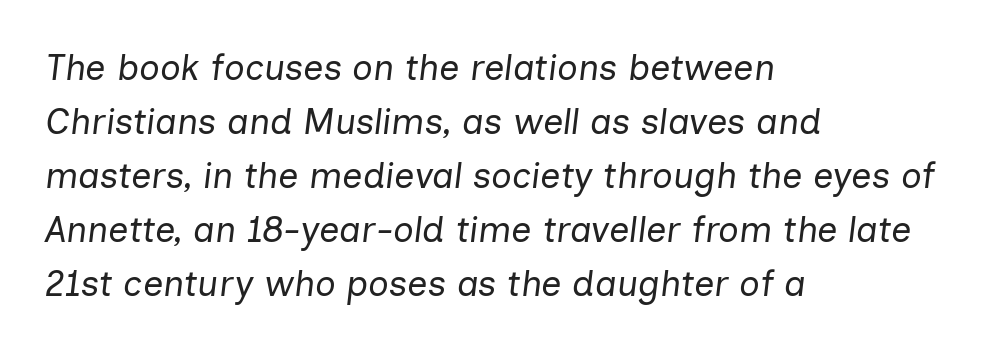
Looking at the ascenders, they clearly lean. Does the leading feel generous? No, just average. The zone under the glyphs is completely vacant. Alignment: flush left.
